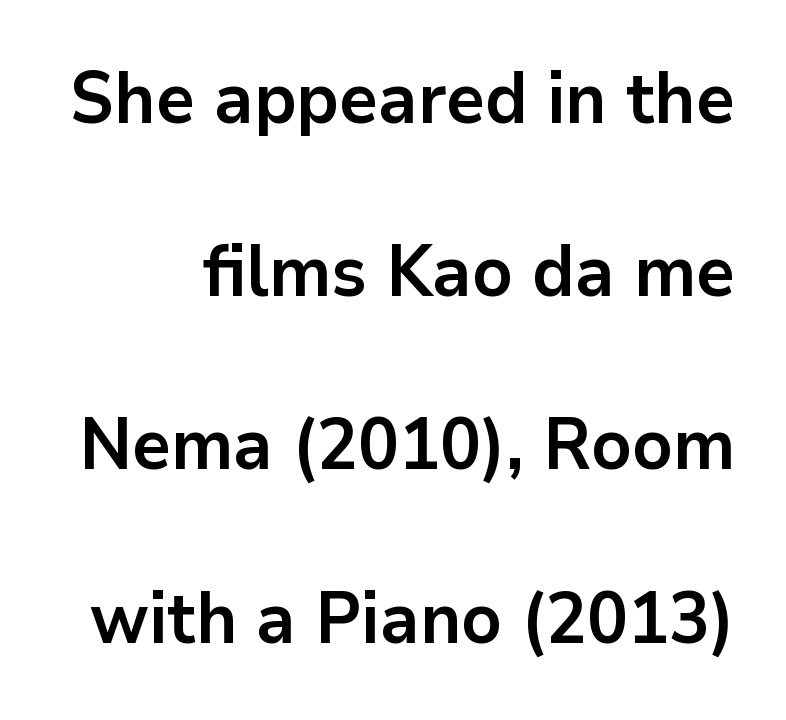
{"serif": "no", "italic": "no", "bold": "yes", "weight": "bold", "width": "normal", "stroke_contrast": "low", "x_height": "medium", "monospaced": "no", "underline": "no", "line_spacing": "loose", "line_spacing_ratio": 2.44, "letter_spacing": "normal", "letter_spacing_em": 0.0, "glyph_px": 71}
